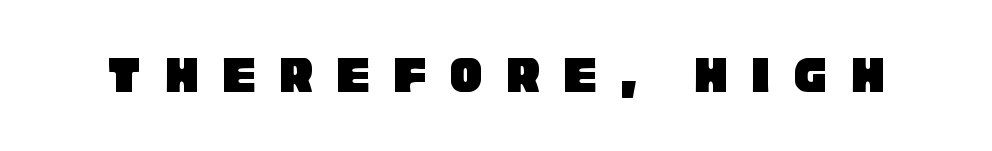
Bare-footed words on every line. The passage shown has open, widely tracked lettering throughout. The font family rendered here belongs to the sans-serif group. Varying glyph widths throughout — classic text-font behaviour.
